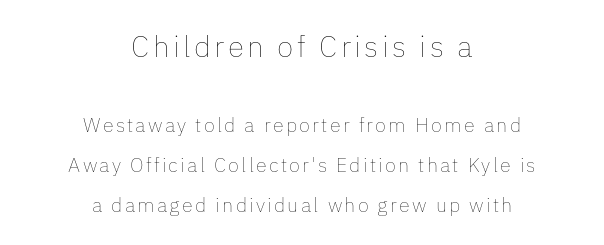
The image shows 30 px thin type, upright; set centered, loose line spacing (2.02x), not underlined; the first (top) block is 1.5x larger; low stroke contrast and a medium x-height.
